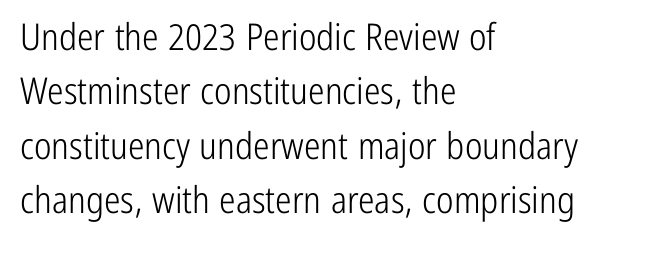
Character widths vary here, with narrow letters taking less room than wide ones. These lines keep a tight, regular rhythm from letter to letter. The typeface has the unassuming heft of standard copy or less. The foot of each line stays bare and open. The lines in this sample share a left origin and differ only in where they stop. Serif or sans? Sans — the stroke terminals are bare.
